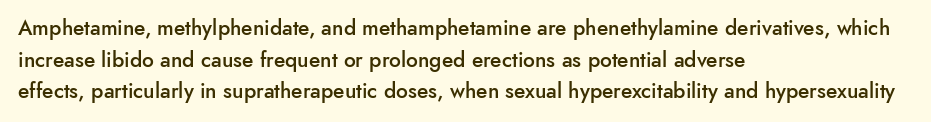
The image shows 21 px text type, upright; set left-aligned, normal line spacing (1.51x), normal letter spacing, not underlined.
